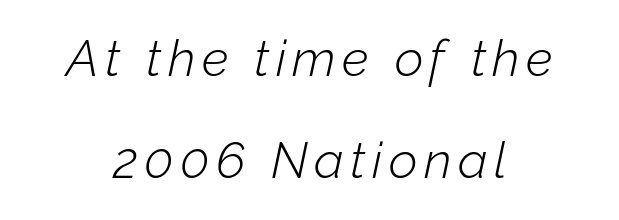
{"italic": "yes", "lean": "right", "slant_degrees": 12, "bold": "no", "weight": "light", "width": "normal", "stroke_contrast": "low", "x_height": "medium", "monospaced": "no", "underline": "no", "align": "center", "line_spacing": "loose", "line_spacing_ratio": 2.05, "glyph_px": 50}
